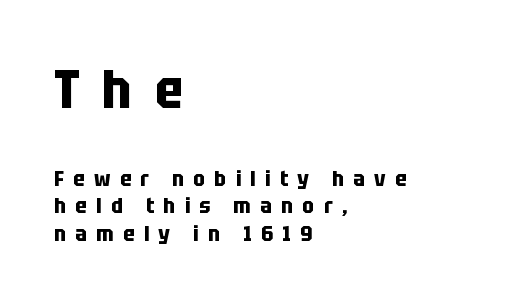
{"serif": "no", "italic": "no", "bold": "yes", "weight": "bold", "width": "condensed", "stroke_contrast": "low", "x_height": "large", "monospaced": "no", "underline": "no", "align": "left", "line_spacing_ratio": 1.24, "letter_spacing": "wide", "letter_spacing_em": 0.42, "larger_block": "first", "size_ratio": 2.45, "glyph_px": 54}
